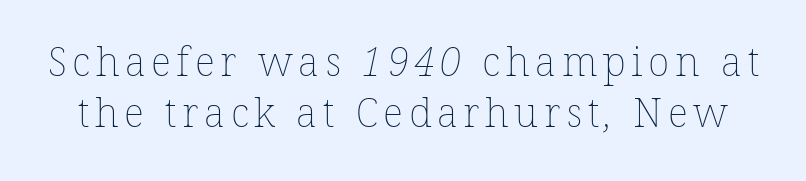
The image shows 40 px thin type; set normal line spacing (1.28x), not underlined; low stroke contrast and a medium x-height.
